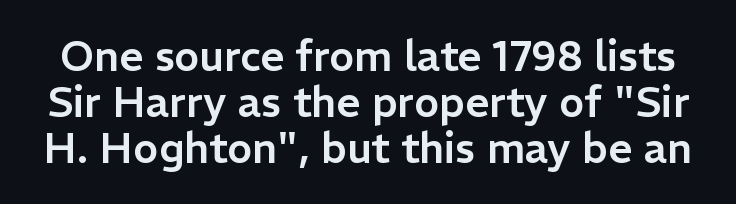
The image shows 42 px sans-serif type, upright; set tight line spacing (1.09x), normal letter spacing, not underlined; low stroke contrast and a medium x-height.
